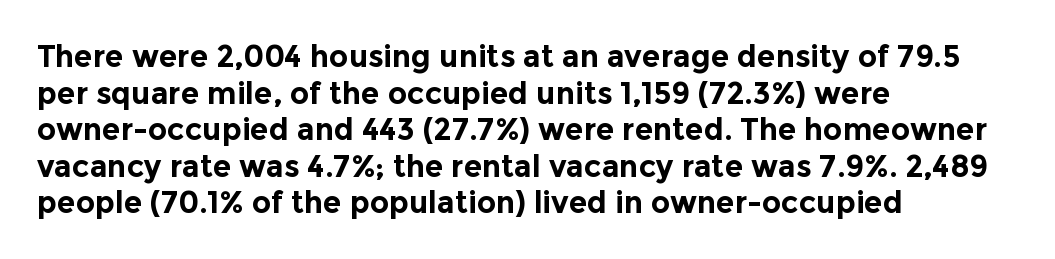
The image shows 30 px bold sans-serif type, upright; set left-aligned, line spacing 1.22x, normal letter spacing, not underlined; a medium x-height.
